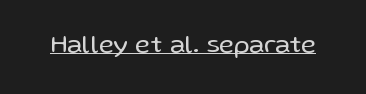
Q: Is the text bold? A: No.
Q: Is the text italic (slanted)? A: No, it is upright.
Q: Is the text underlined? A: Yes.
Q: Is the spacing between letters normal or unusually wide? A: Normal.
